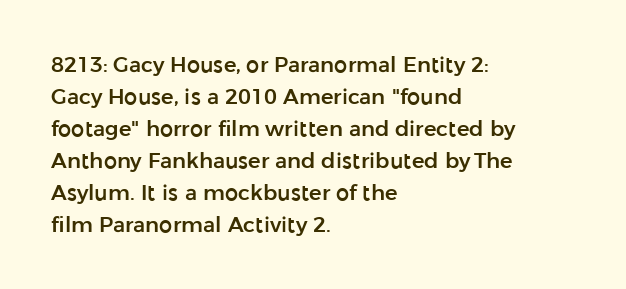
{"italic": "no", "underline": "no", "align": "left", "line_spacing": "normal", "line_spacing_ratio": 1.52, "letter_spacing": "normal", "letter_spacing_em": 0.0, "glyph_px": 21}
